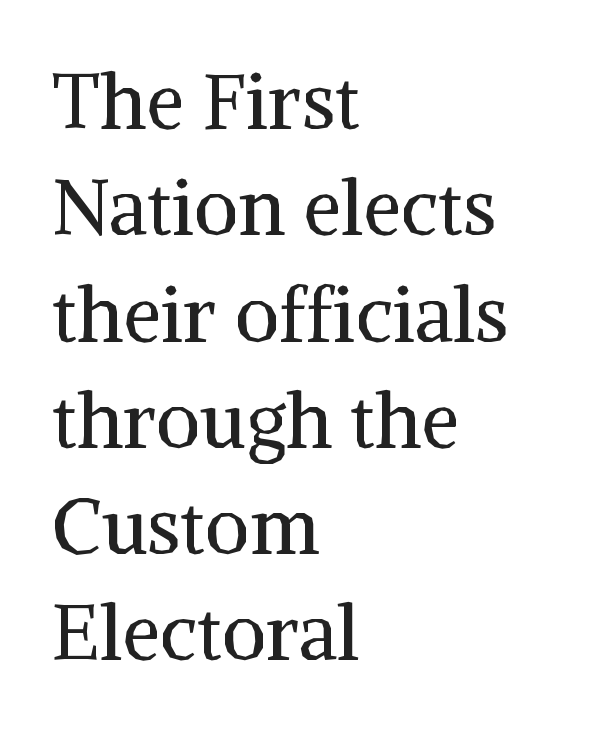
Q: Is the text bold? A: No.
Q: Is the text italic (slanted)? A: No, it is upright.
Q: Is the typeface a serif or a sans-serif typeface? A: Serif.
Q: Is the text underlined? A: No.
Q: How is the paragraph aligned? A: Left-aligned.
Q: Is the spacing between letters normal or unusually wide? A: Normal.
Q: Is the spacing between lines tight, normal or loose? A: Normal.
Q: Width (condensed, normal, or wide)? A: Normal.
Q: Stroke contrast? A: Medium.
Q: x-height? A: Medium.
Q: Monospaced? A: No.
